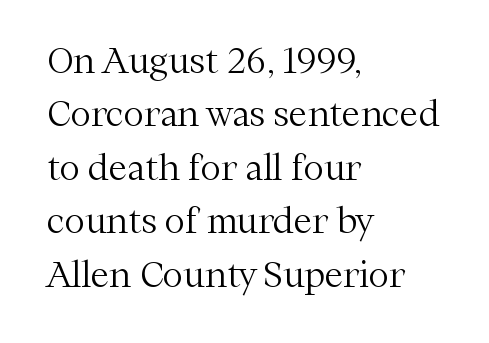
Q: Is the text bold? A: No.
Q: Is the text italic (slanted)? A: No, it is upright.
Q: Is the typeface a serif or a sans-serif typeface? A: Serif.
Q: Is the text underlined? A: No.
Q: How is the paragraph aligned? A: Left-aligned.
Q: Is the spacing between letters normal or unusually wide? A: Normal.
Q: Is the spacing between lines tight, normal or loose? A: Normal.
Q: Width (condensed, normal, or wide)? A: Normal.
Q: Stroke contrast? A: Medium.
Q: x-height? A: Medium.
Q: Monospaced? A: No.
